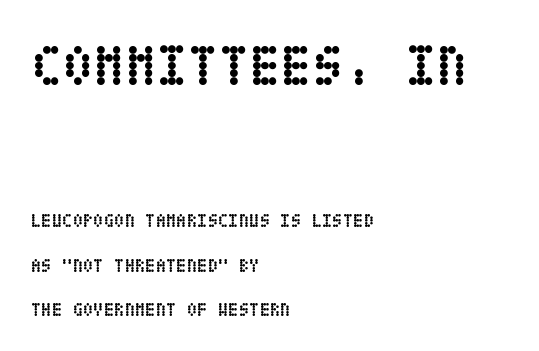
The image shows 57 px semibold, condensed type, upright; set left-aligned, loose line spacing (2.33x), normal letter spacing, not underlined; the first (top) block is 3.0x larger; low stroke contrast and a large x-height.
